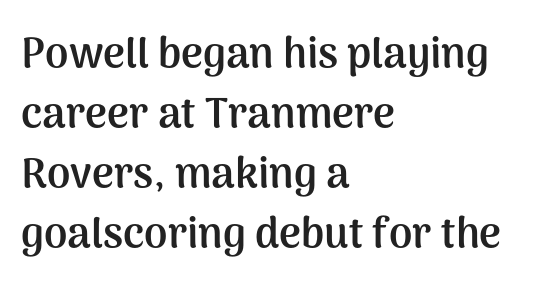
{"serif": "no", "italic": "no", "bold": "yes", "weight": "semibold", "width": "normal", "stroke_contrast": "medium", "x_height": "medium", "monospaced": "no", "underline": "no", "align": "left", "line_spacing": "normal", "line_spacing_ratio": 1.43, "letter_spacing": "normal", "letter_spacing_em": 0.0, "glyph_px": 42}
